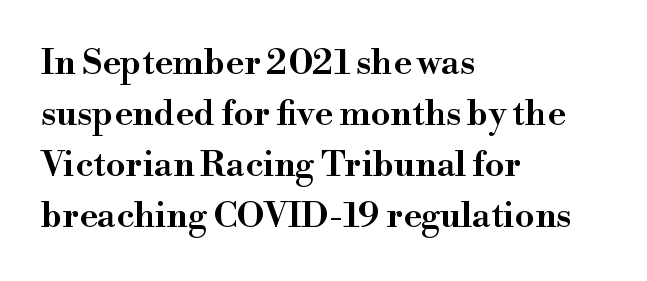
The letterforms sit shoulder to shoulder at normal distance. The rendering shows small feet on the letterforms — a serif design. Does the lettering tilt? It doesn't — this is upright. Descenders hang freely into open space. Spacing verdict: proportional, widths tailored to each character.
